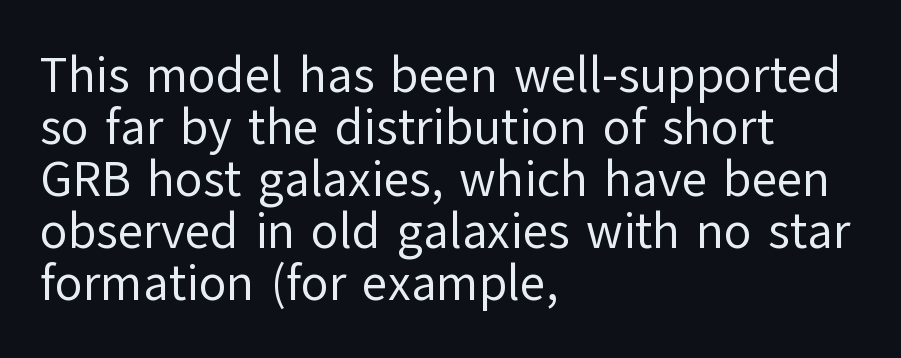
{"serif": "no", "italic": "no", "bold": "no", "weight": "regular", "width": "normal", "stroke_contrast": "low", "x_height": "medium", "monospaced": "no", "underline": "no", "align": "left", "line_spacing": "tight", "line_spacing_ratio": 1.04, "letter_spacing": "normal", "letter_spacing_em": 0.0, "glyph_px": 50}
